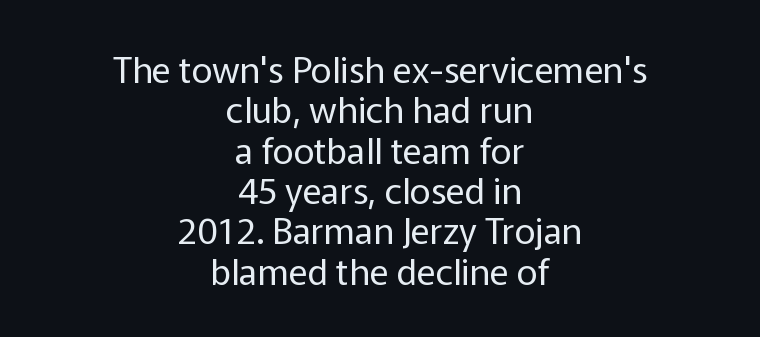
Q: Is the text bold? A: No.
Q: Is the text italic (slanted)? A: No, it is upright.
Q: Is the typeface a serif or a sans-serif typeface? A: Sans-serif.
Q: Is the text underlined? A: No.
Q: How is the paragraph aligned? A: Centered.
Q: Is the spacing between letters normal or unusually wide? A: Normal.
Q: Is the spacing between lines tight, normal or loose? A: Tight.
Q: Width (condensed, normal, or wide)? A: Normal.
Q: Stroke contrast? A: Low.
Q: x-height? A: Medium.
Q: Monospaced? A: No.
